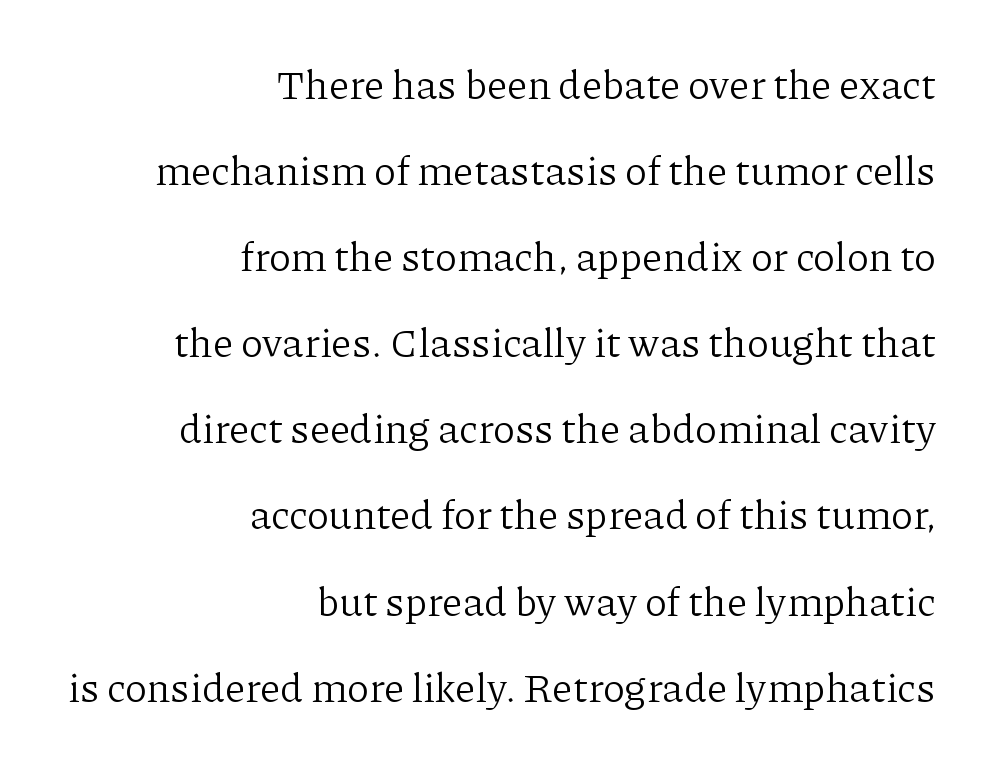
Q: Is the text bold? A: No.
Q: Is the text italic (slanted)? A: No, it is upright.
Q: Is the typeface a serif or a sans-serif typeface? A: Serif.
Q: Is the text underlined? A: No.
Q: How is the paragraph aligned? A: Right-aligned.
Q: Is the spacing between letters normal or unusually wide? A: Normal.
Q: Is the spacing between lines tight, normal or loose? A: Loose.
Q: Width (condensed, normal, or wide)? A: Normal.
Q: Stroke contrast? A: Low.
Q: x-height? A: Medium.
Q: Monospaced? A: No.
